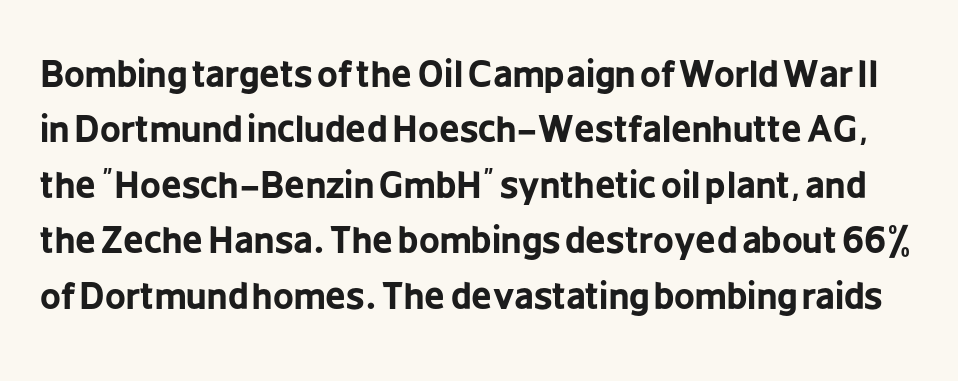
The image shows 36 px bold, condensed sans-serif type, upright; set normal line spacing (1.54x), normal letter spacing, not underlined; low stroke contrast and a medium x-height.
